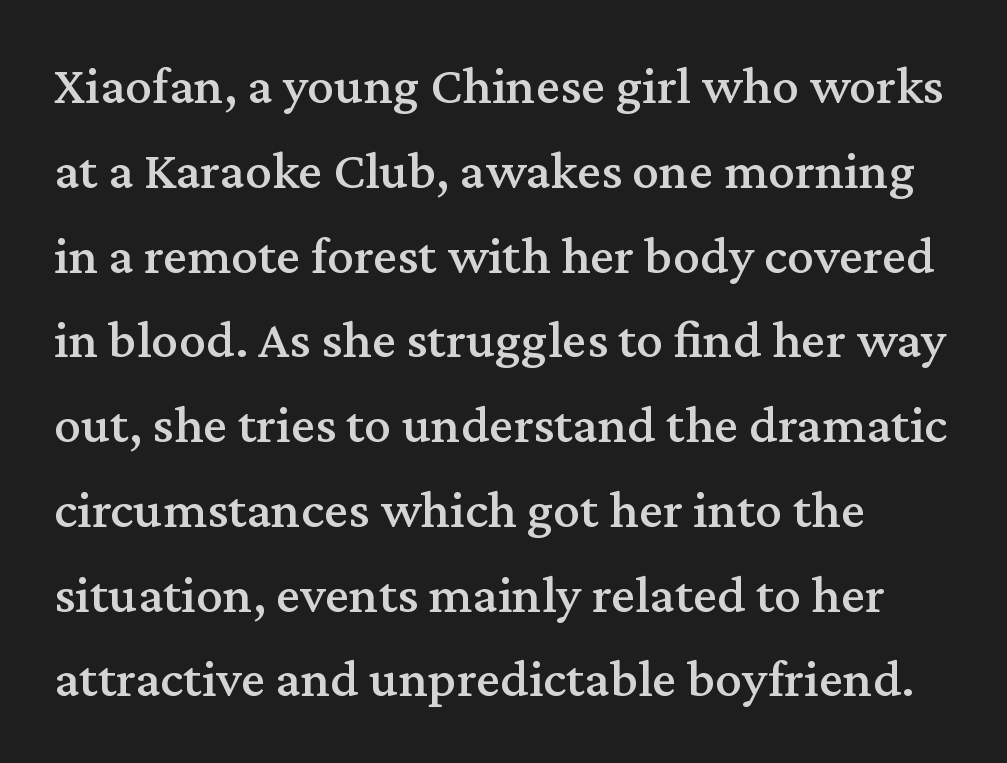
Tall strokes in this sample are plumb rather than angled. Each row of text sits above clean, open space. A typesetter would call this leading conventional body-copy spacing. Here the glyphs are tracked normally, forming tight word shapes.
